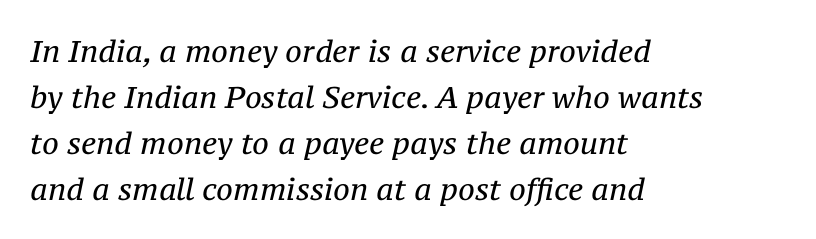
Tall strokes in this sample are angled rather than plumb. Note the varied advance widths — an 'i' is clearly narrower than an 'm'. The typeface chosen for these lines features serifs. Is the letter spacing exaggerated? No — it looks like the ordinary default.
